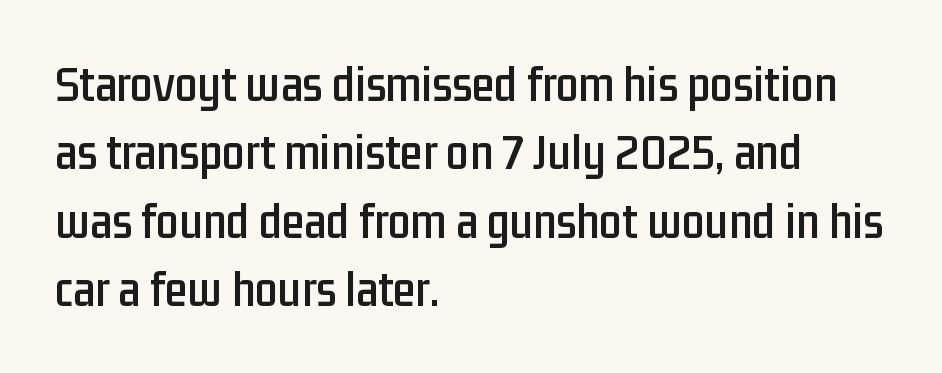
The image shows 51 px condensed sans-serif type, upright; set left-aligned, normal line spacing (1.34x), normal letter spacing, not underlined; low stroke contrast and a medium x-height.
